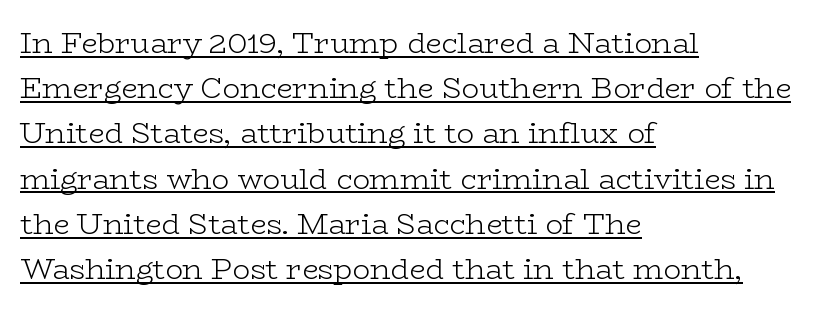
Is there much room between lines? A standard amount, neither cramped nor airy. The ragged edge is on the right, which tells us the setting is flush left. The type is set solid horizontally, with unmodified tracking. Note the varied advance widths — an 'i' is clearly narrower than an 'm'. Weight: regular or lighter.
